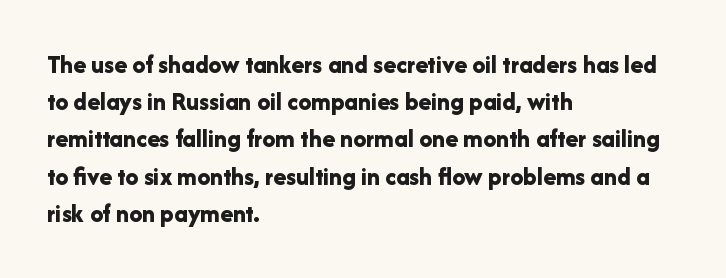
{"italic": "no", "bold": "yes", "underline": "no", "align": "left", "line_spacing": "normal", "line_spacing_ratio": 1.43, "letter_spacing": "normal", "letter_spacing_em": 0.0, "glyph_px": 26}
